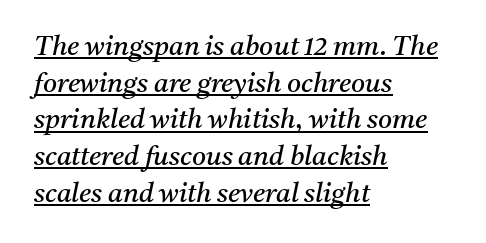
The passage shown is underscored from start to finish. If you measured baseline to baseline, you'd find a middling distance. Compared with a centered layout, this one pins lines to the left instead. Unbolded letterforms with no extra heft.
